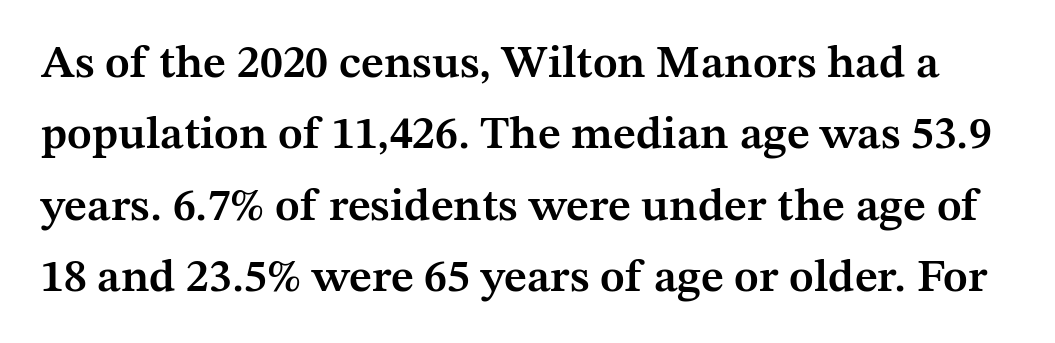
Q: Is the text bold? A: Semi-bold.
Q: Is the text italic (slanted)? A: No, it is upright.
Q: Is the typeface a serif or a sans-serif typeface? A: Serif.
Q: Is the text underlined? A: No.
Q: Is the spacing between letters normal or unusually wide? A: Normal.
Q: Is the spacing between lines tight, normal or loose? A: Normal.
Q: Width (condensed, normal, or wide)? A: Normal.
Q: Stroke contrast? A: Medium.
Q: x-height? A: Medium.
Q: Monospaced? A: No.
